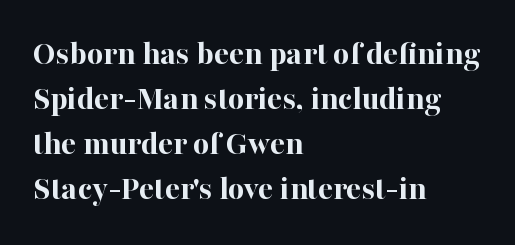
Q: Is the text bold? A: Yes.
Q: Is the text italic (slanted)? A: No, it is upright.
Q: Is the typeface a serif or a sans-serif typeface? A: Serif.
Q: Is the text underlined? A: No.
Q: How is the paragraph aligned? A: Left-aligned.
Q: Is the spacing between letters normal or unusually wide? A: Normal.
Q: Is the spacing between lines tight, normal or loose? A: Normal.
Q: Width (condensed, normal, or wide)? A: Normal.
Q: Stroke contrast? A: High.
Q: x-height? A: Medium.
Q: Monospaced? A: No.
